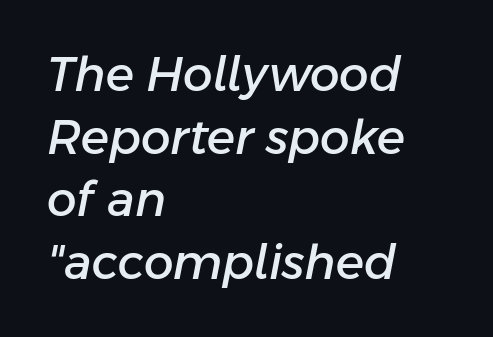
{"italic": "yes", "lean": "right", "slant_degrees": 11, "width": "normal", "stroke_contrast": "low", "x_height": "medium", "monospaced": "no", "underline": "no", "align": "left", "line_spacing": "normal", "line_spacing_ratio": 1.33, "letter_spacing": "normal", "letter_spacing_em": 0.0, "glyph_px": 47}
